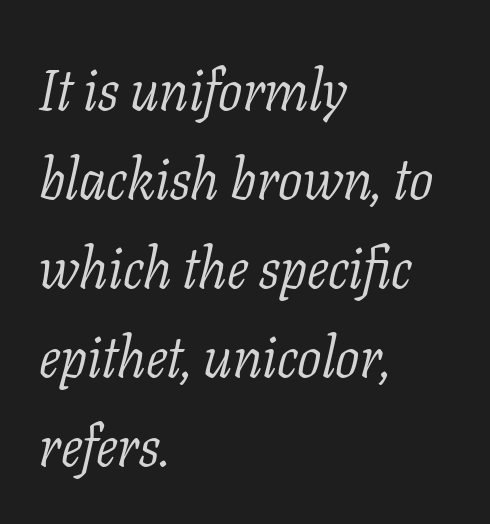
Q: Is the text bold? A: No.
Q: Is the text italic (slanted)? A: Yes, it leans right by about 11 degrees.
Q: Is the typeface a serif or a sans-serif typeface? A: Serif.
Q: Is the text underlined? A: No.
Q: How is the paragraph aligned? A: Left-aligned.
Q: Is the spacing between letters normal or unusually wide? A: Normal.
Q: Is the spacing between lines tight, normal or loose? A: Normal.
Q: Width (condensed, normal, or wide)? A: Normal.
Q: Stroke contrast? A: Low.
Q: x-height? A: Medium.
Q: Monospaced? A: No.
